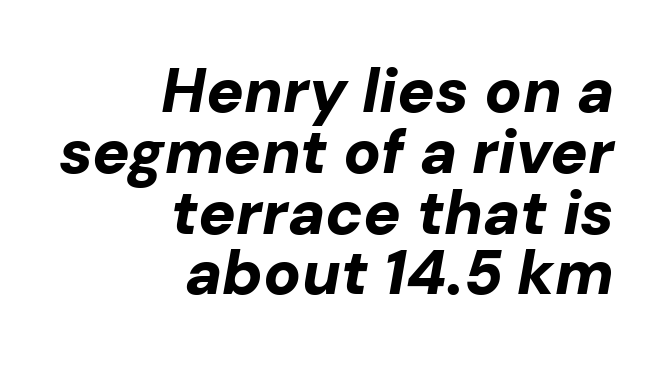
Q: Is the text bold? A: Yes.
Q: Is the text italic (slanted)? A: Yes, it leans right by about 10 degrees.
Q: Is the text underlined? A: No.
Q: How is the paragraph aligned? A: Right-aligned.
Q: Is the spacing between letters normal or unusually wide? A: Normal.
Q: Is the spacing between lines tight, normal or loose? A: Tight.
Q: Width (condensed, normal, or wide)? A: Normal.
Q: Stroke contrast? A: Low.
Q: x-height? A: Medium.
Q: Monospaced? A: No.
